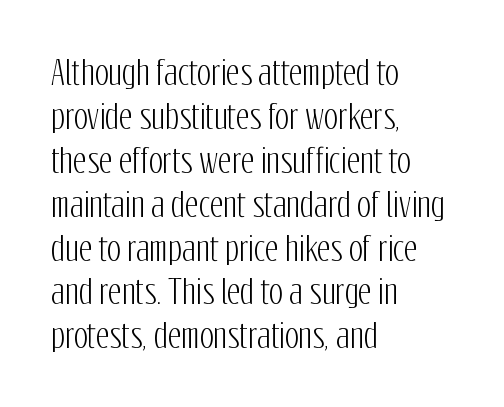
Q: Is the text italic (slanted)? A: No, it is upright.
Q: Is the typeface a serif or a sans-serif typeface? A: Sans-serif.
Q: Is the text underlined? A: No.
Q: How is the paragraph aligned? A: Left-aligned.
Q: Is the spacing between letters normal or unusually wide? A: Normal.
Q: Is the spacing between lines tight, normal or loose? A: Normal.
Q: Width (condensed, normal, or wide)? A: Condensed.
Q: Stroke contrast? A: Low.
Q: x-height? A: Medium.
Q: Monospaced? A: No.
